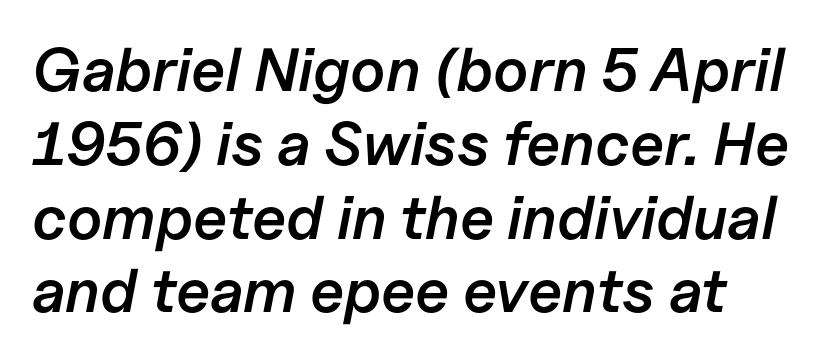
Q: Is the text bold? A: Semi-bold.
Q: Is the text italic (slanted)? A: Yes, it leans right by about 11 degrees.
Q: Is the text underlined? A: No.
Q: Is the spacing between letters normal or unusually wide? A: Normal.
Q: Width (condensed, normal, or wide)? A: Normal.
Q: Stroke contrast? A: Low.
Q: x-height? A: Medium.
Q: Monospaced? A: No.
